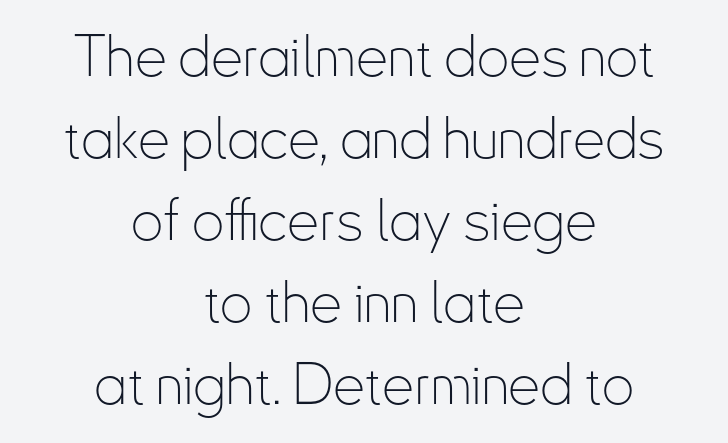
{"serif": "no", "italic": "no", "bold": "no", "weight": "thin", "width": "condensed", "stroke_contrast": "low", "x_height": "small", "monospaced": "no", "underline": "no", "align": "center", "line_spacing": "normal", "line_spacing_ratio": 1.44, "letter_spacing": "normal", "letter_spacing_em": 0.0, "glyph_px": 57}
